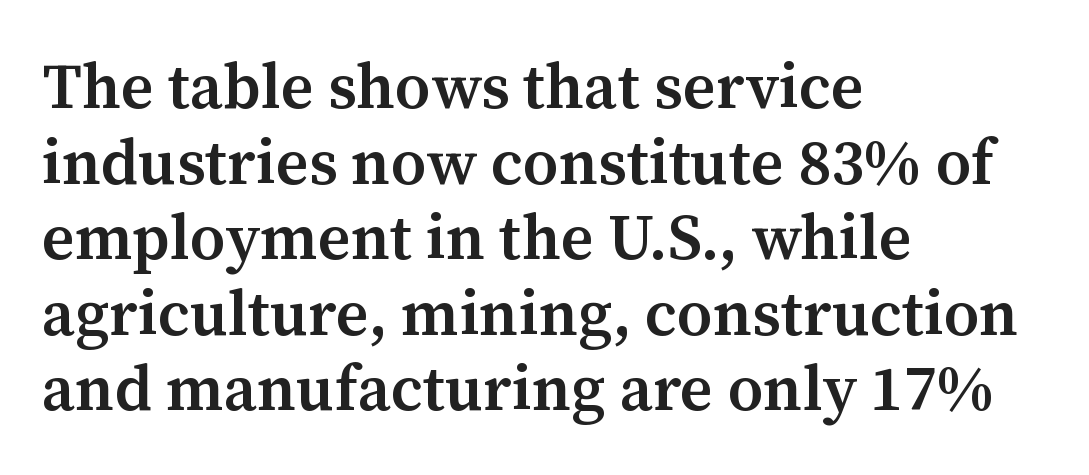
The image shows 63 px semibold serif type, upright; set left-aligned, line spacing 1.2x, normal letter spacing, not underlined; medium stroke contrast and a medium x-height.
